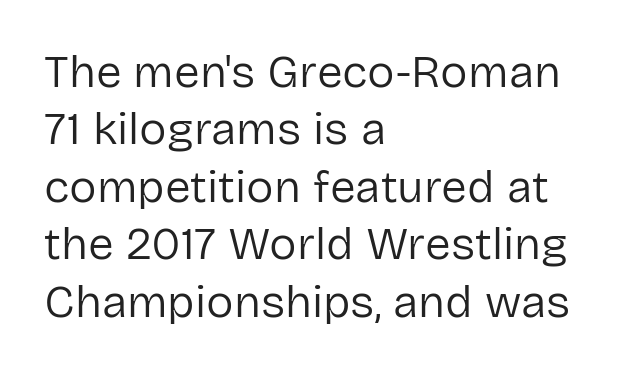
The image shows 46 px regular-weight sans-serif type, upright; set left-aligned, normal line spacing (1.25x), normal letter spacing, not underlined; low stroke contrast and a medium x-height.
